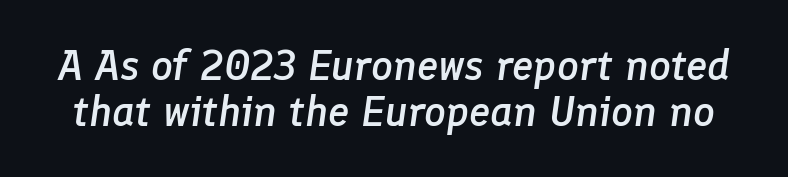
Q: Is the text bold? A: Semi-bold.
Q: Is the text italic (slanted)? A: Yes, it leans right by about 8 degrees.
Q: Is the text underlined? A: No.
Q: Is the spacing between letters normal or unusually wide? A: Normal.
Q: Is the spacing between lines tight, normal or loose? A: Tight.
Q: Width (condensed, normal, or wide)? A: Normal.
Q: Stroke contrast? A: Low.
Q: x-height? A: Medium.
Q: Monospaced? A: No.
